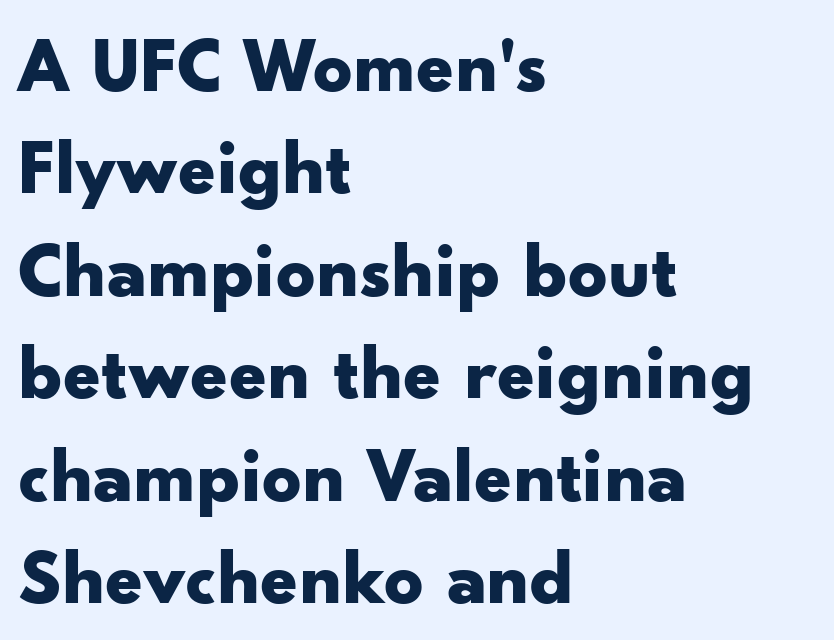
You could call the tracking neutral — neither tight nor loose. Honestly, there is no underline to notice here at all. Visually the block forms a straight wall on the left and a jagged coastline on the right. The specimen reads as upright at a glance. The letters are bold, with thick, heavy strokes.
